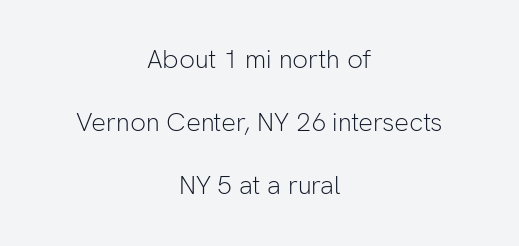
The strokes are not fattened; the text isn't bold. The lines in this sample share a center point and differ in where they start and stop. The line-height multiplier appears high, well above default. Compared with typical body copy, the letter spacing here is the same. Decoration check: the copy has no underline. The type sits square on the baseline with zero lean.
